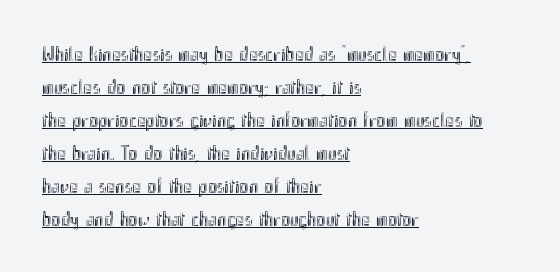
These lines were composed using upright roman letters. Characters follow at the spacing the type designer built in. What's the leading like? Ordinary, nothing unusual. One-word summary of the alignment: left.
